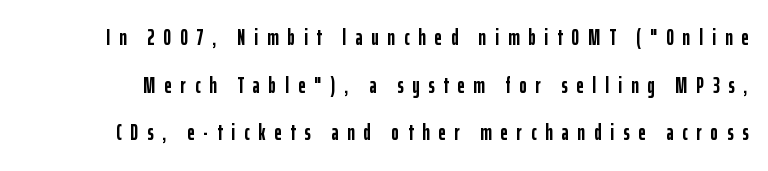
The image shows 22 px bold type, upright; set loose line spacing (2.16x), unusually wide letter spacing (+0.41 em), not underlined.
